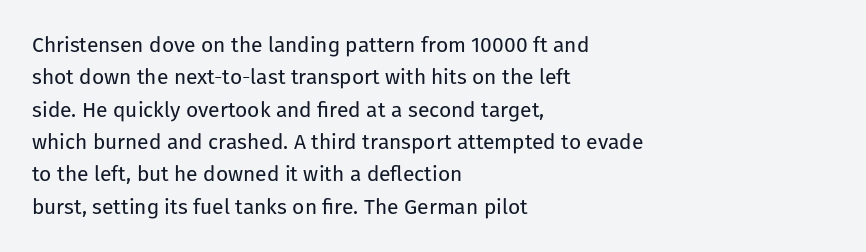
Words float on clear page, feet unadorned. Letters have the restrained weight of plain body copy at most. Horizontal alignment here is leftward, the default for most running prose. Whoever set this chose a conventional vertical rhythm. This sample uses an upright cut, with every glyph sitting square on the baseline.
